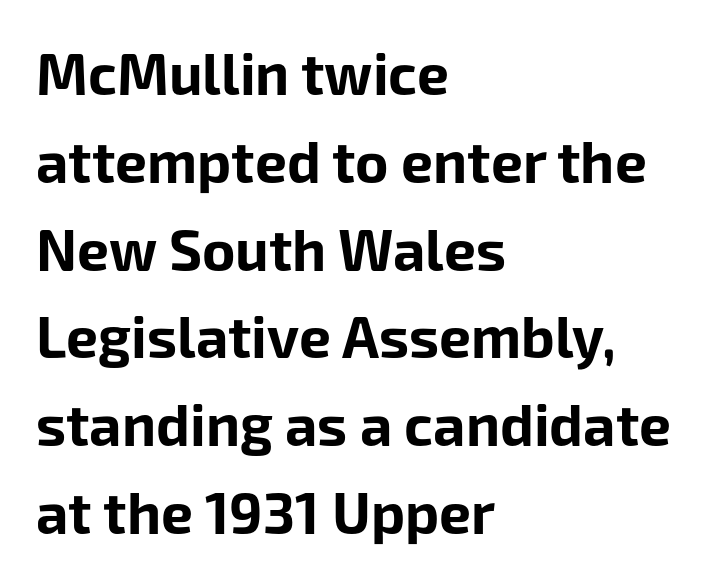
The image shows 57 px bold sans-serif type, upright; set left-aligned, normal line spacing (1.54x), normal letter spacing, not underlined; low stroke contrast and a medium x-height.
